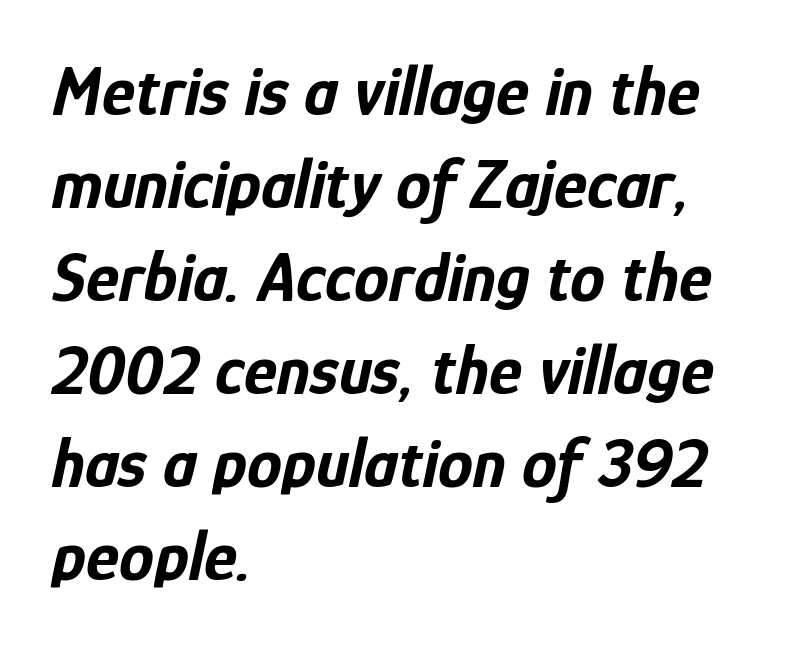
{"italic": "yes", "lean": "right", "slant_degrees": 12, "bold": "yes", "weight": "bold", "width": "condensed", "stroke_contrast": "low", "x_height": "medium", "monospaced": "no", "underline": "no", "align": "left", "line_spacing": "normal", "line_spacing_ratio": 1.33, "letter_spacing": "normal", "letter_spacing_em": 0.0, "glyph_px": 70}
